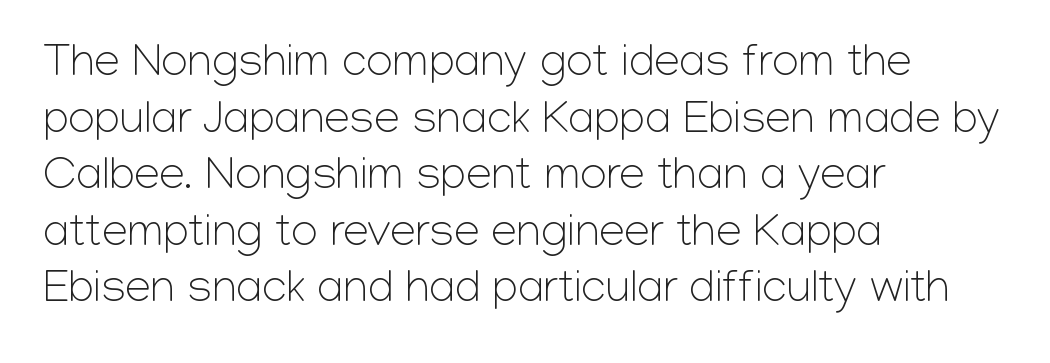
{"serif": "no", "italic": "no", "bold": "no", "weight": "light", "width": "normal", "stroke_contrast": "low", "x_height": "medium", "monospaced": "no", "underline": "no", "align": "left", "line_spacing_ratio": 1.23, "letter_spacing": "normal", "letter_spacing_em": 0.0, "glyph_px": 46}
